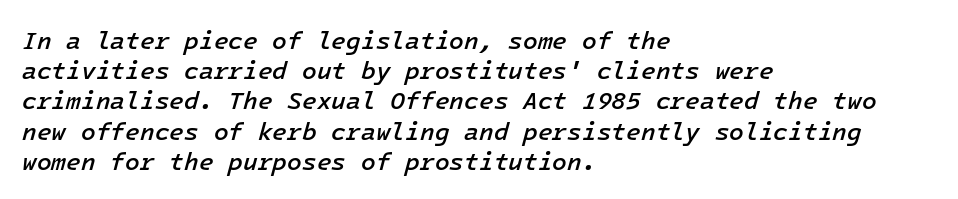
Q: Is the text bold? A: Semi-bold.
Q: Is the text italic (slanted)? A: Yes, it leans right by about 16 degrees.
Q: Is the text underlined? A: No.
Q: How is the paragraph aligned? A: Left-aligned.
Q: Is the spacing between letters normal or unusually wide? A: Normal.
Q: Is the spacing between lines tight, normal or loose? A: Normal.
